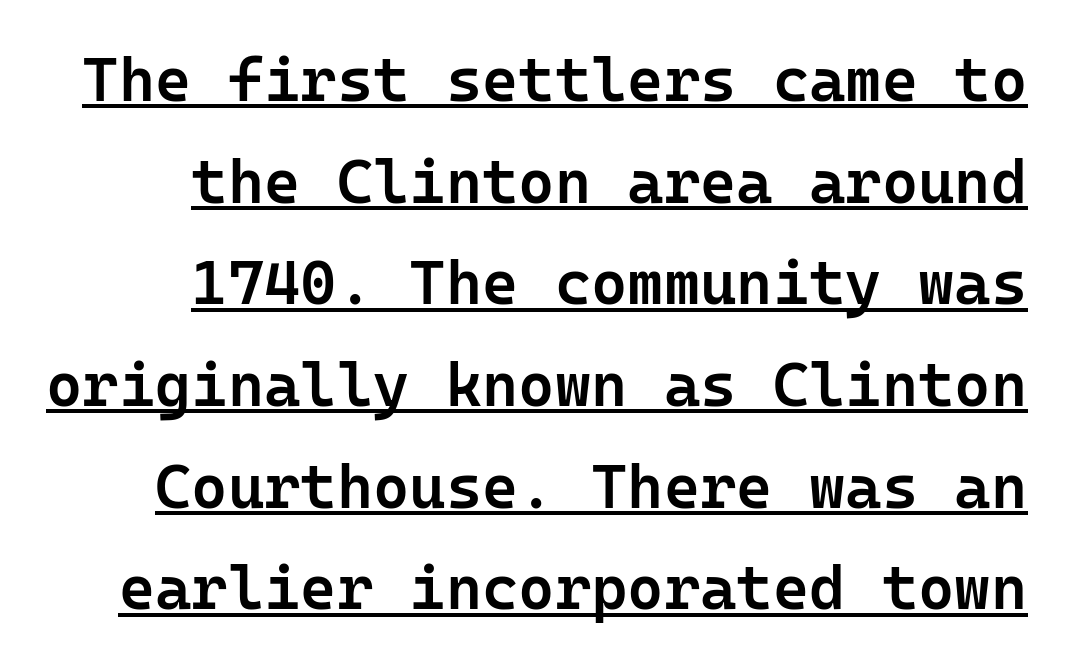
{"serif": "no", "italic": "no", "bold": "semi", "weight": "semibold", "width": "normal", "stroke_contrast": "low", "x_height": "medium", "underline": "yes", "align": "right", "line_spacing": "normal", "line_spacing_ratio": 1.64, "letter_spacing": "normal", "letter_spacing_em": 0.0, "glyph_px": 62}
